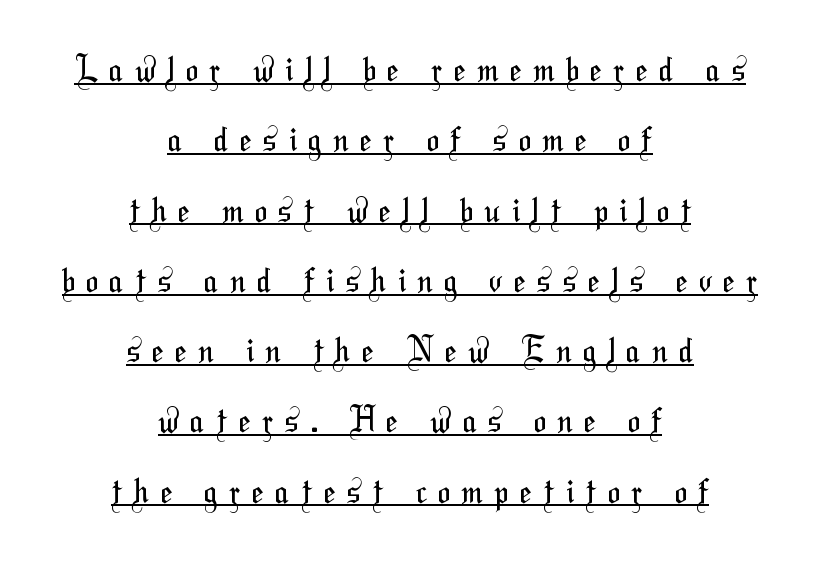
The image shows 33 px regular-weight, condensed sans-serif type; set centered, loose line spacing (2.13x), unusually wide letter spacing (+0.36 em), underlined; medium stroke contrast and a medium x-height.
